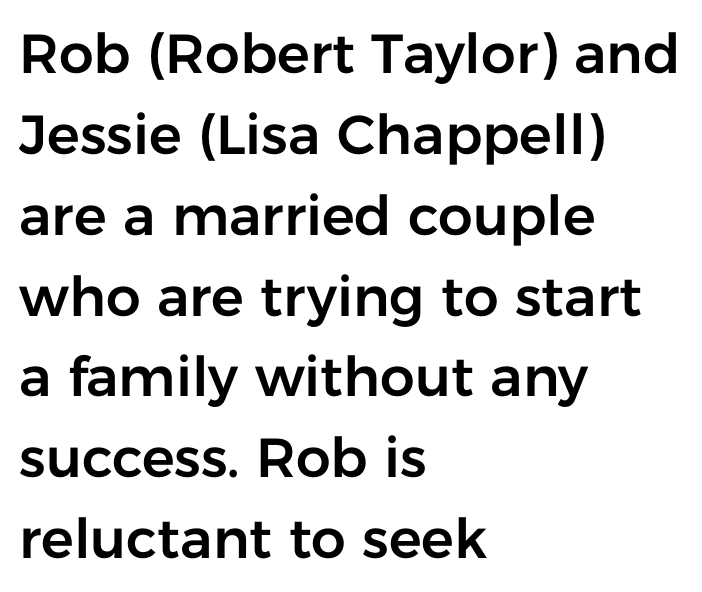
The image shows 55 px sans-serif type, upright; set left-aligned, normal line spacing (1.47x), normal letter spacing, not underlined; low stroke contrast and a medium x-height.
